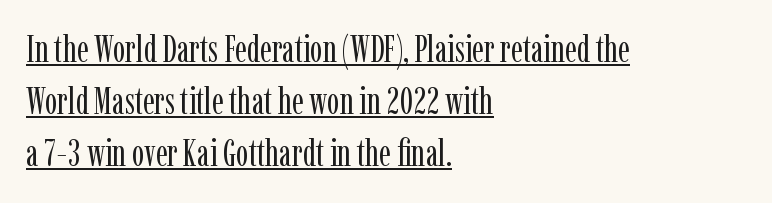
Ordinary non-slanted type is in use. Is this a sans? No — the strokes have serifs. The rendering uses natural spacing where letterforms have individual widths. Quick note: interline space is typical. This rendering leaves character spacing at its baseline value.
